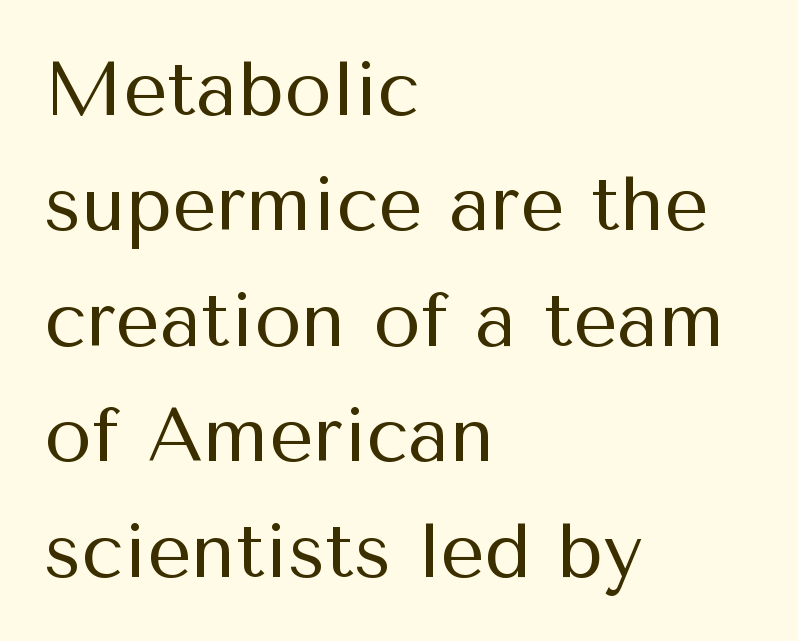
{"serif": "no", "italic": "no", "bold": "no", "weight": "regular", "width": "normal", "stroke_contrast": "medium", "x_height": "medium", "monospaced": "no", "underline": "no", "align": "left", "line_spacing": "normal", "line_spacing_ratio": 1.5, "letter_spacing": "normal", "letter_spacing_em": 0.0, "glyph_px": 77}
